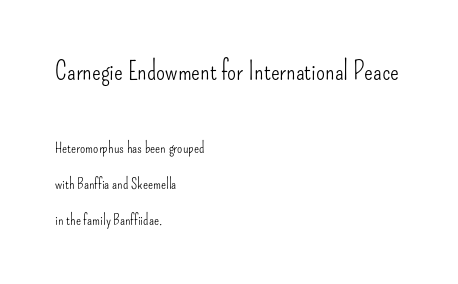
Q: Is the text bold? A: No.
Q: Is the text italic (slanted)? A: No, it is upright.
Q: Is the text underlined? A: No.
Q: How is the paragraph aligned? A: Left-aligned.
Q: Is the spacing between letters normal or unusually wide? A: Normal.
Q: Is the spacing between lines tight, normal or loose? A: Loose.
Q: Which block of text is set in a larger size, the first (top) or the second (bottom)? A: The first (top) one.
